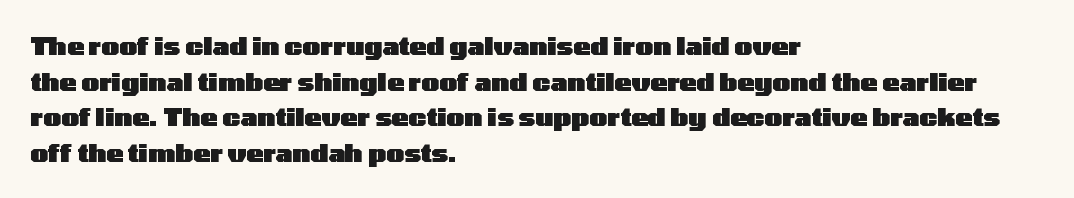
This rendering leaves character spacing at its baseline value. Any mark beneath the type? The region is blank. This is roman type, the default non-slanted kind. Pretty heavy lettering here — definitely bold. Notice how descenders clear the ascenders below comfortably — that's standard leading. All the whitespace from short lines collects on the right.
